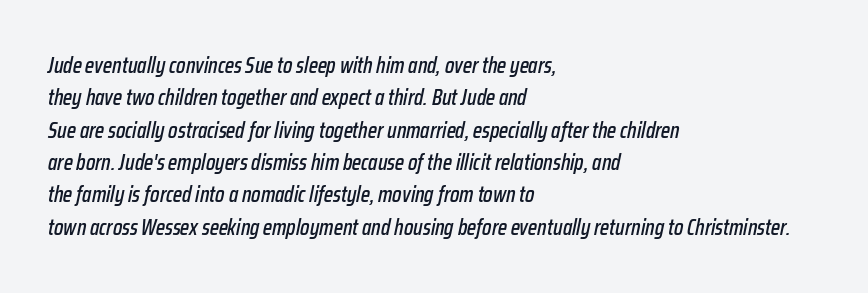
The image shows 22 px text type, italic (leaning right); set left-aligned, normal line spacing (1.47x), normal letter spacing, not underlined.
